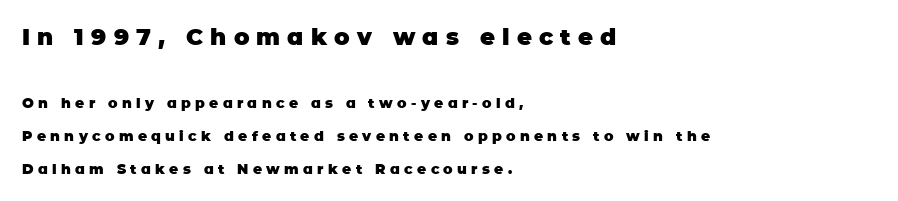
Q: Is the text bold? A: Yes.
Q: Is the text italic (slanted)? A: No, it is upright.
Q: Is the text underlined? A: No.
Q: How is the paragraph aligned? A: Left-aligned.
Q: Is the spacing between letters normal or unusually wide? A: Unusually wide.
Q: Is the spacing between lines tight, normal or loose? A: Loose.
Q: Which block of text is set in a larger size, the first (top) or the second (bottom)? A: The first (top) one.
